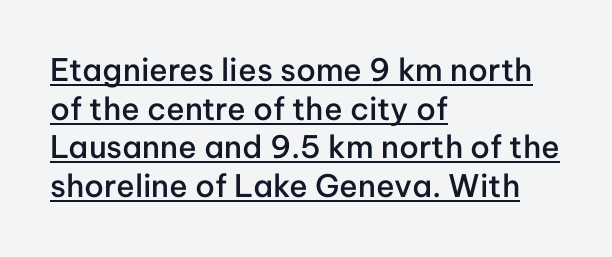
Quick note: underline on. This rendering employs a face without finishing strokes, i.e., a sans-serif. Evenly set lines give the paragraph a standard silhouette. The type is set solid horizontally, with unmodified tracking. Students, this is semibold: more ink than regular, less than bold. Here the designer chose a conventional face with non-uniform glyph widths.
